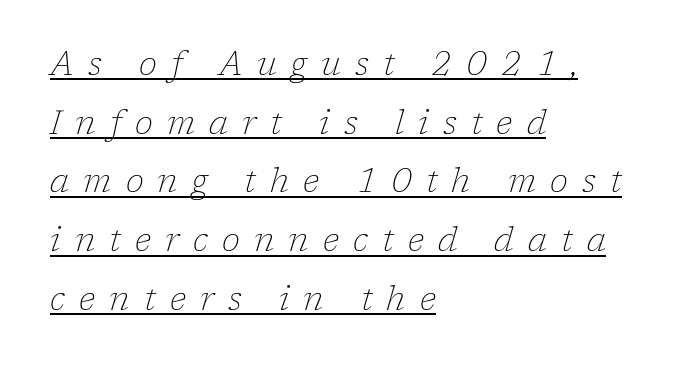
{"serif": "yes", "italic": "yes", "lean": "right", "slant_degrees": 17, "bold": "no", "weight": "thin", "width": "normal", "stroke_contrast": "low", "x_height": "medium", "monospaced": "no", "underline": "yes", "align": "left", "line_spacing_ratio": 1.78, "letter_spacing": "wide", "letter_spacing_em": 0.43, "glyph_px": 33}
